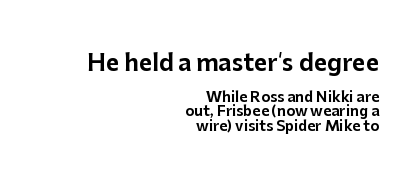
Q: Is the text italic (slanted)? A: No, it is upright.
Q: Is the text underlined? A: No.
Q: How is the paragraph aligned? A: Right-aligned.
Q: Is the spacing between letters normal or unusually wide? A: Normal.
Q: Is the spacing between lines tight, normal or loose? A: Tight.
Q: Which block of text is set in a larger size, the first (top) or the second (bottom)? A: The first (top) one.
